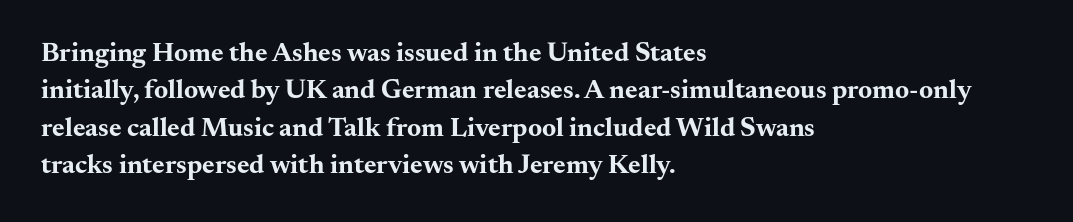
{"italic": "no", "bold": "yes", "underline": "no", "align": "left", "line_spacing": "normal", "line_spacing_ratio": 1.38, "letter_spacing": "normal", "letter_spacing_em": 0.0, "glyph_px": 27}
